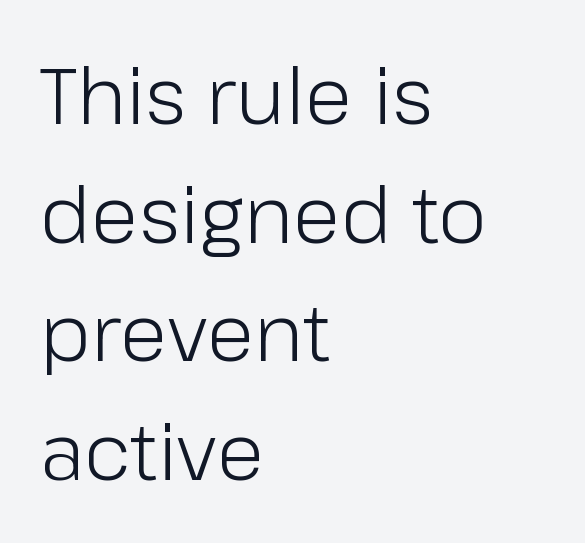
{"serif": "no", "italic": "no", "bold": "no", "weight": "light", "width": "normal", "stroke_contrast": "low", "x_height": "medium", "monospaced": "no", "underline": "no", "align": "left", "line_spacing": "normal", "line_spacing_ratio": 1.52, "letter_spacing": "normal", "letter_spacing_em": 0.0, "glyph_px": 78}
